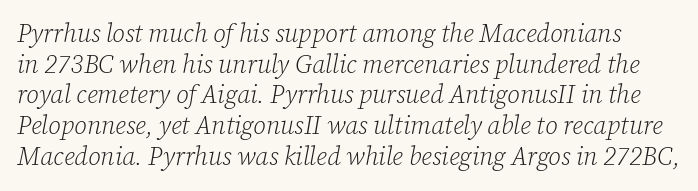
The text carries the slant typical of an italic or oblique font. What stands out about the letter spacing? Nothing — it is the standard amount. Letters have the restrained weight of plain body copy at most. A clean baseline with only descenders dipping below it.
